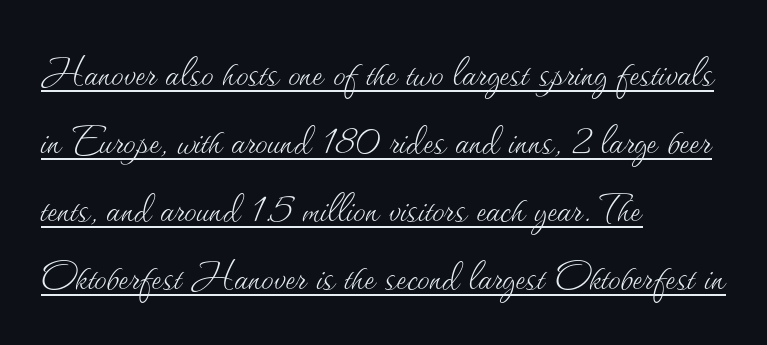
{"bold": "no", "weight": "thin", "width": "normal", "stroke_contrast": "medium", "x_height": "small", "monospaced": "no", "underline": "yes", "align": "left", "line_spacing": "normal", "line_spacing_ratio": 1.39, "letter_spacing": "normal", "letter_spacing_em": 0.0, "glyph_px": 49}
